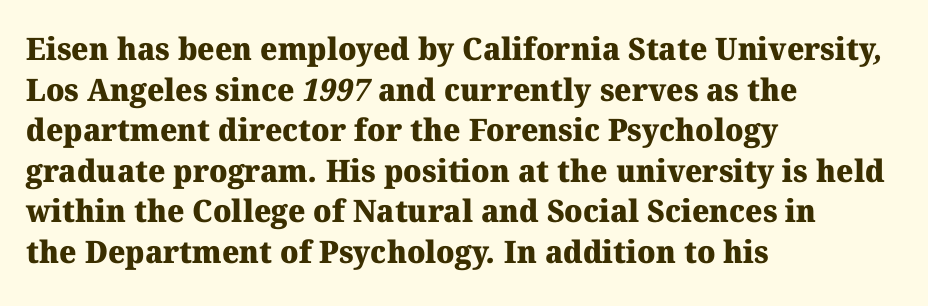
{"serif": "yes", "bold": "yes", "weight": "heavy", "width": "normal", "stroke_contrast": "medium", "x_height": "medium", "monospaced": "no", "underline": "no", "align": "left", "line_spacing": "normal", "line_spacing_ratio": 1.31, "letter_spacing": "normal", "letter_spacing_em": 0.0, "glyph_px": 31}
